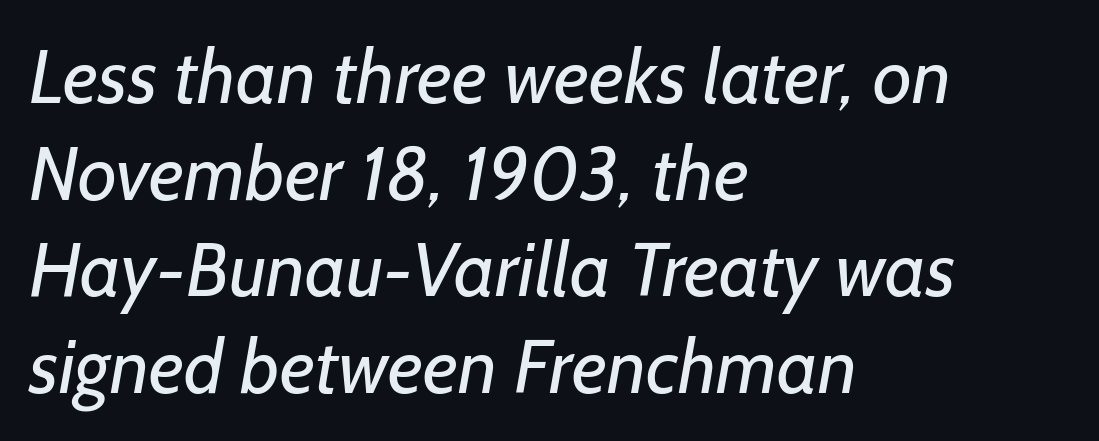
{"serif": "no", "bold": "no", "weight": "regular", "width": "normal", "stroke_contrast": "low", "x_height": "medium", "monospaced": "no", "underline": "no", "align": "left", "line_spacing": "normal", "line_spacing_ratio": 1.27, "letter_spacing": "normal", "letter_spacing_em": 0.0, "glyph_px": 76}
